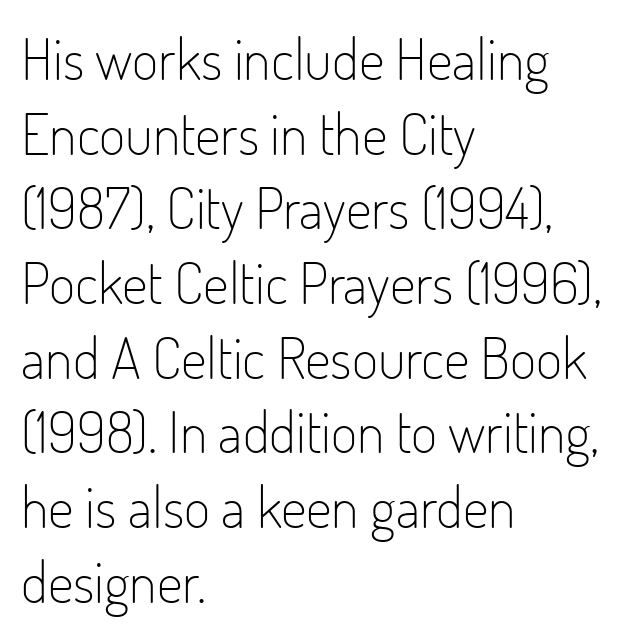
The image shows 57 px light, condensed sans-serif type, upright; set left-aligned, normal line spacing (1.31x), normal letter spacing, not underlined; low stroke contrast and a small x-height.
